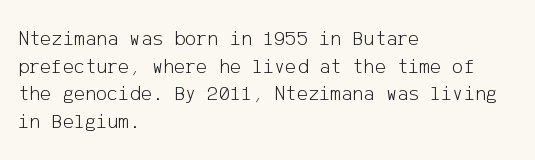
Every stem runs plumb, perpendicular to the baseline. Leftover space on each line is placed entirely after the last word. Check the space under the baseline: it is left empty. This reads as an unemphasized weight, regular at the heaviest. Caption: standard tracking, unaltered.
